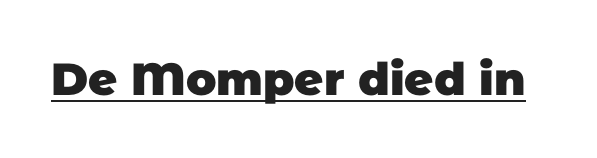
The image shows 45 px heavy sans-serif type; set normal letter spacing, underlined; low stroke contrast and a large x-height.
